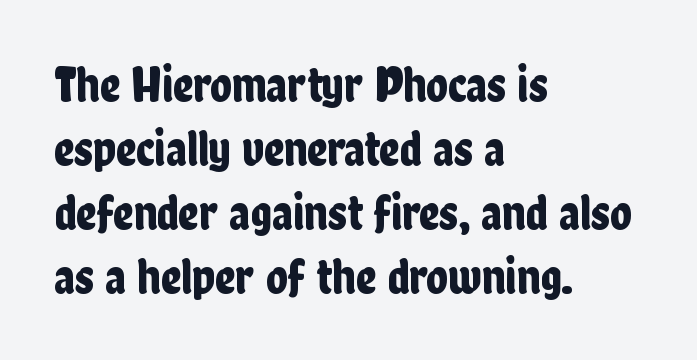
The image shows 50 px condensed sans-serif type, upright; set left-aligned, normal line spacing (1.28x), normal letter spacing, not underlined; low stroke contrast and a medium x-height.
